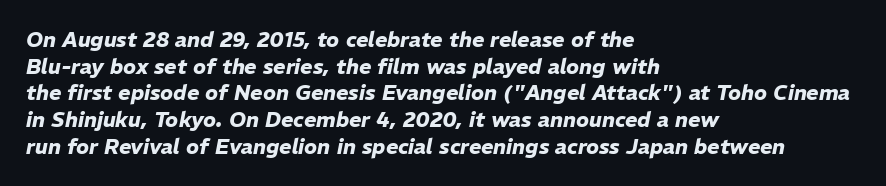
The typesetting leans heavy: a genuine bold. These lines stack with their left ends in a neat column. The face used here has a pronounced slope to its letters. Only glyphs here, with clear space below each row.
